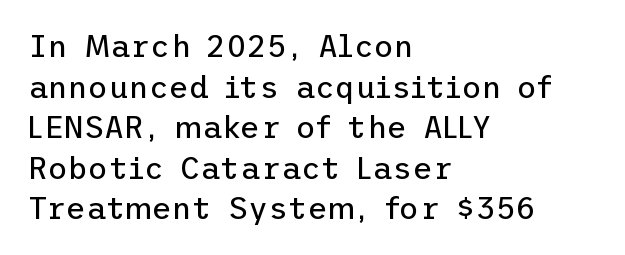
Weight class: somewhere from thin through regular. No word sits above an underline. In terms of posture, this sample is upright. Font category for this specimen: sans-serif.
